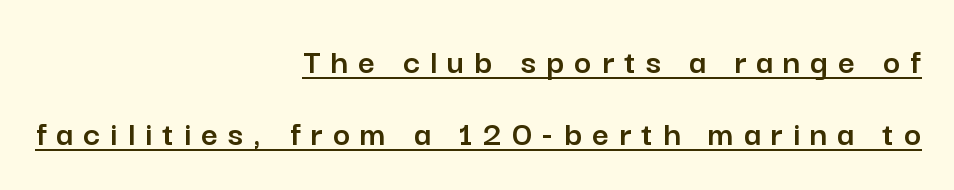
Does extra space separate the letters? Yes, quite a lot of it. Each letter keeps its own natural width here, so spacing adapts to shape. Layout note: lines flush right. Serif or sans? Sans — the stroke terminals are bare.
